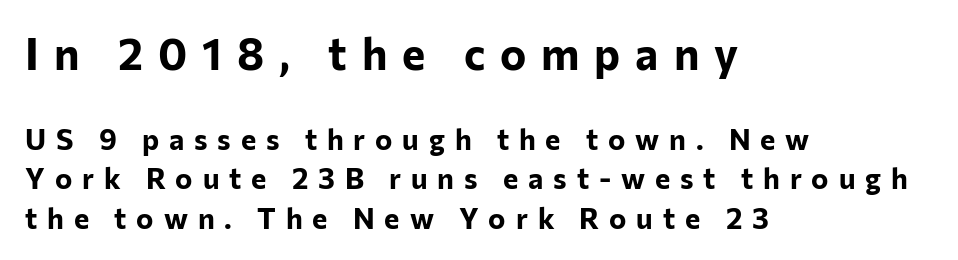
Q: Is the text bold? A: Yes.
Q: Is the text italic (slanted)? A: No, it is upright.
Q: Is the typeface a serif or a sans-serif typeface? A: Sans-serif.
Q: Is the text underlined? A: No.
Q: How is the paragraph aligned? A: Left-aligned.
Q: Is the spacing between letters normal or unusually wide? A: Unusually wide.
Q: Is the spacing between lines tight, normal or loose? A: Normal.
Q: Which block of text is set in a larger size, the first (top) or the second (bottom)? A: The first (top) one.
Q: Width (condensed, normal, or wide)? A: Normal.
Q: Stroke contrast? A: Low.
Q: x-height? A: Medium.
Q: Monospaced? A: No.
